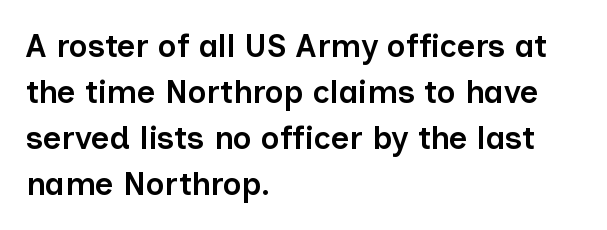
The image shows 32 px semibold sans-serif type, upright; set left-aligned, normal line spacing (1.44x), normal letter spacing, not underlined; low stroke contrast and a medium x-height.
